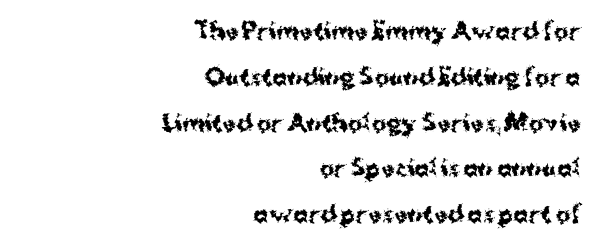
Words appear dense and cohesive because spacing is normal. The block of text is sparse from top to bottom, with ample space between rows. Students, this is bold: see how much ink each stroke carries. The space directly below the letters is spotless.
